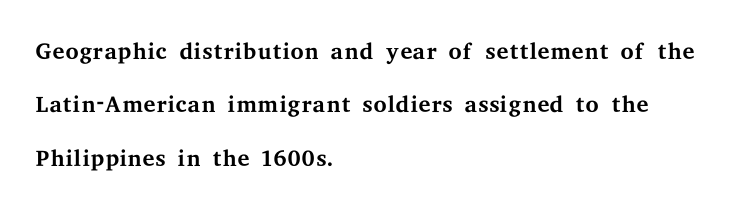
The image shows 34 px regular-weight, wide serif type, upright; set left-aligned, normal line spacing (1.57x), normal letter spacing, not underlined; medium stroke contrast and a medium x-height.
